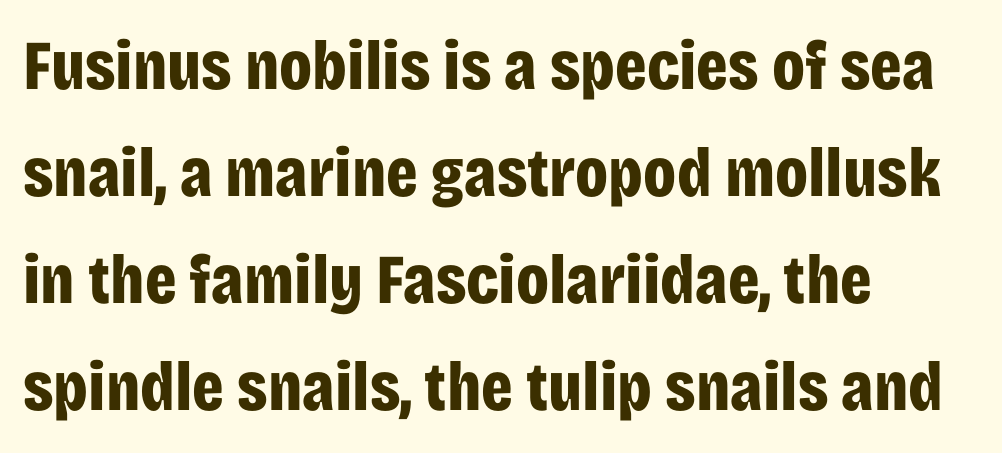
{"serif": "no", "italic": "no", "bold": "yes", "weight": "bold", "width": "condensed", "stroke_contrast": "low", "x_height": "large", "monospaced": "no", "underline": "no", "align": "left", "line_spacing": "normal", "line_spacing_ratio": 1.53, "letter_spacing": "normal", "letter_spacing_em": 0.0, "glyph_px": 70}
